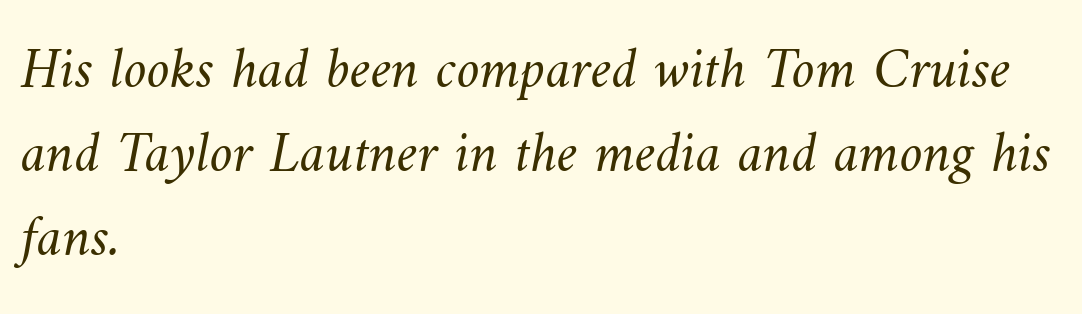
Q: Is the text bold? A: No.
Q: Is the text underlined? A: No.
Q: How is the paragraph aligned? A: Left-aligned.
Q: Is the spacing between letters normal or unusually wide? A: Normal.
Q: Is the spacing between lines tight, normal or loose? A: Normal.
Q: Width (condensed, normal, or wide)? A: Normal.
Q: Stroke contrast? A: Medium.
Q: x-height? A: Small.
Q: Monospaced? A: No.
